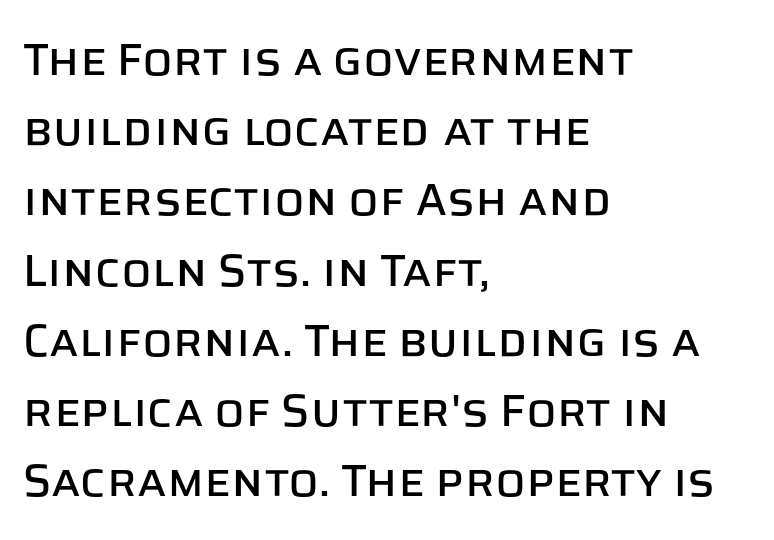
Q: Is the text italic (slanted)? A: No, it is upright.
Q: Is the typeface a serif or a sans-serif typeface? A: Sans-serif.
Q: Is the text underlined? A: No.
Q: How is the paragraph aligned? A: Left-aligned.
Q: Is the spacing between letters normal or unusually wide? A: Normal.
Q: Is the spacing between lines tight, normal or loose? A: Normal.
Q: Width (condensed, normal, or wide)? A: Normal.
Q: Stroke contrast? A: Low.
Q: x-height? A: Large.
Q: Monospaced? A: No.
